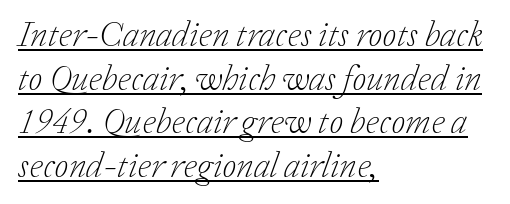
A continuous stroke trails under the words, as in a hyperlink. A typesetter would call this zero additional tracking. These lines are rendered in a variable-pitch font. The strokes carry an ordinary text weight at most. A serif font was chosen for this passage. The lines in this sample share a left origin and differ only in where they stop.
